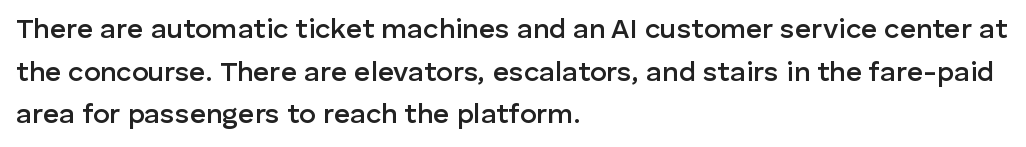
The image shows 28 px semibold sans-serif type, upright; set left-aligned, normal line spacing (1.52x), normal letter spacing, not underlined; low stroke contrast and a medium x-height.
